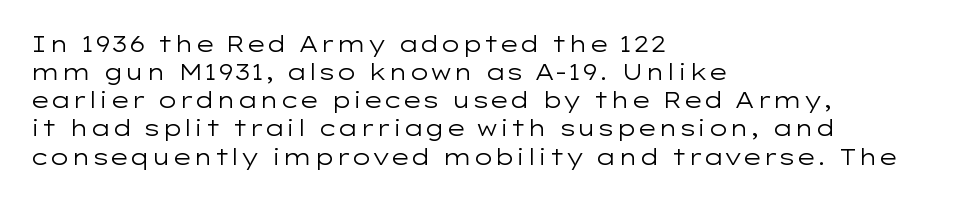
{"italic": "no", "bold": "no", "underline": "no", "align": "left", "line_spacing": "normal", "line_spacing_ratio": 1.28, "letter_spacing": "normal", "letter_spacing_em": 0.0, "glyph_px": 22}
